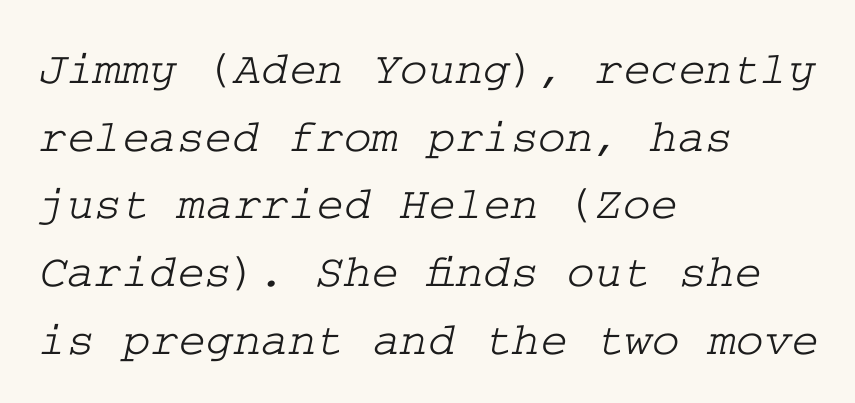
The image shows 47 px wide serif type; set left-aligned, normal line spacing (1.44x), normal letter spacing, not underlined; low stroke contrast and a medium x-height.
